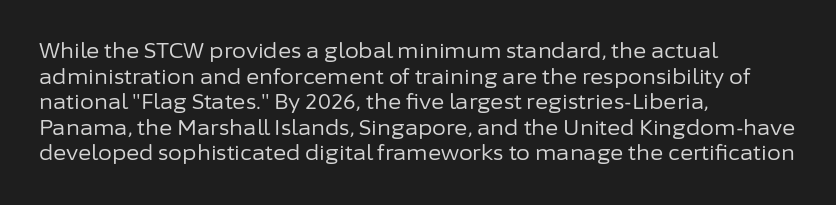
The image shows 20 px text type, upright; set left-aligned, normal line spacing (1.28x), normal letter spacing, not underlined.
